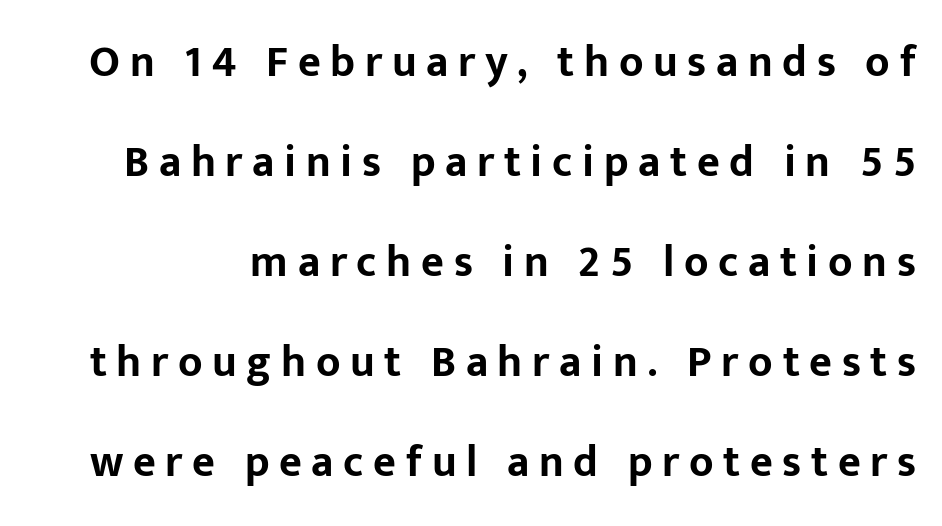
Here the designer chose a conventional face with non-uniform glyph widths. Bold? Absolutely — the strokes are thick and heavy. Glance below the letters and you will spot only blank space. The rendering shows plain stroke endings on the letterforms — a sans-serif design. Italic: no, the glyphs are upright roman.
